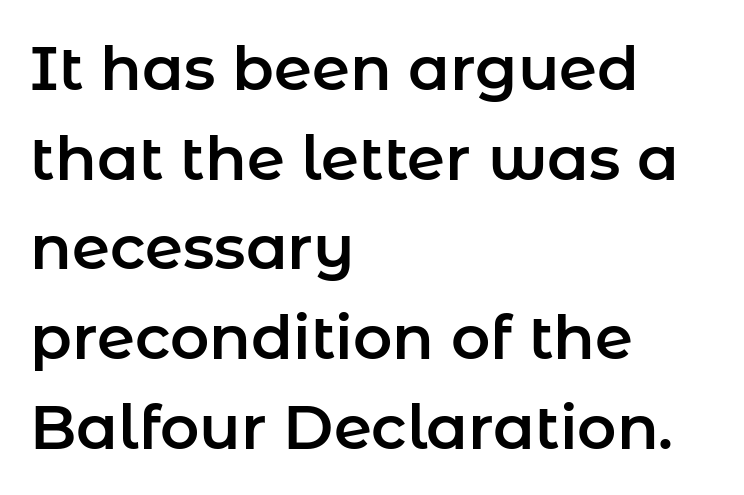
The image shows 61 px sans-serif type, upright; set left-aligned, normal line spacing (1.47x), normal letter spacing, not underlined; low stroke contrast and a medium x-height.
